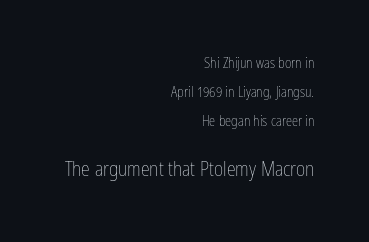
Q: Is the text bold? A: No.
Q: Is the text italic (slanted)? A: No, it is upright.
Q: Is the text underlined? A: No.
Q: How is the paragraph aligned? A: Right-aligned.
Q: Is the spacing between letters normal or unusually wide? A: Normal.
Q: Is the spacing between lines tight, normal or loose? A: Loose.
Q: Which block of text is set in a larger size, the first (top) or the second (bottom)? A: The second (bottom) one.
